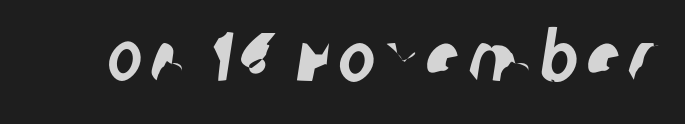
Q: Is the typeface a serif or a sans-serif typeface? A: Sans-serif.
Q: Is the text underlined? A: No.
Q: Width (condensed, normal, or wide)? A: Condensed.
Q: Stroke contrast? A: Low.
Q: x-height? A: Large.
Q: Monospaced? A: No.
